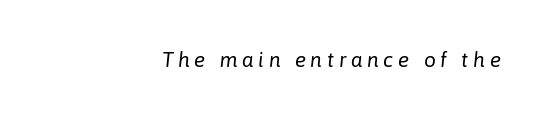
The letterforms sit at book weight or below. Letter spacing: wide. Compared with ordinary roman type, these characters are visibly tilted. The rendering anchors every line to the right-hand side. Check the space under the baseline: it is left empty.
